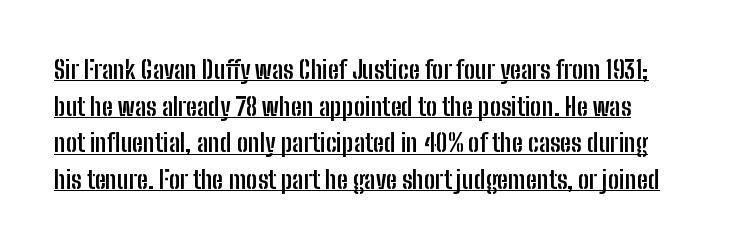
The image shows 25 px bold type, upright; set normal line spacing (1.47x), normal letter spacing, underlined.
